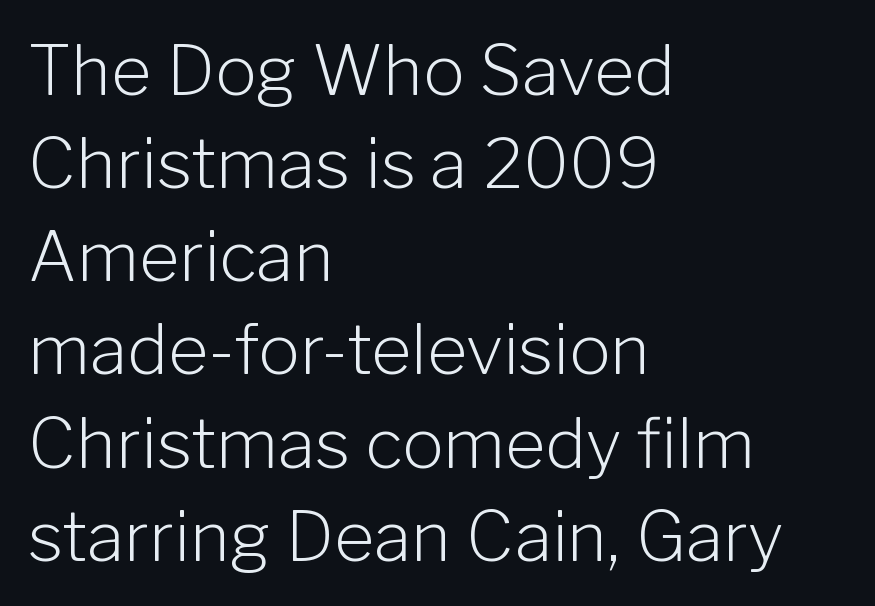
{"serif": "no", "italic": "no", "bold": "no", "weight": "light", "width": "normal", "stroke_contrast": "low", "x_height": "medium", "monospaced": "no", "underline": "no", "align": "left", "line_spacing": "normal", "line_spacing_ratio": 1.35, "letter_spacing": "normal", "letter_spacing_em": 0.0, "glyph_px": 69}
